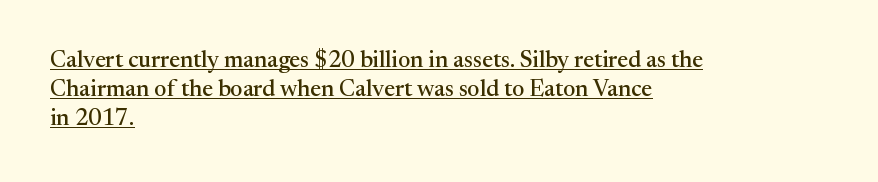
Q: Is the text italic (slanted)? A: No, it is upright.
Q: Is the text underlined? A: Yes.
Q: How is the paragraph aligned? A: Left-aligned.
Q: Is the spacing between letters normal or unusually wide? A: Normal.
Q: Is the spacing between lines tight, normal or loose? A: Normal.
